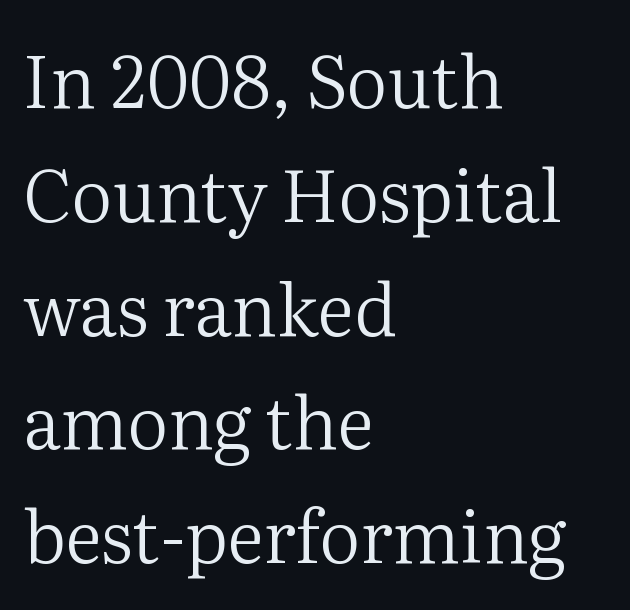
{"serif": "yes", "italic": "no", "bold": "no", "weight": "regular", "width": "normal", "stroke_contrast": "medium", "x_height": "medium", "monospaced": "no", "underline": "no", "align": "left", "line_spacing": "normal", "line_spacing_ratio": 1.58, "letter_spacing": "normal", "letter_spacing_em": 0.0, "glyph_px": 72}
